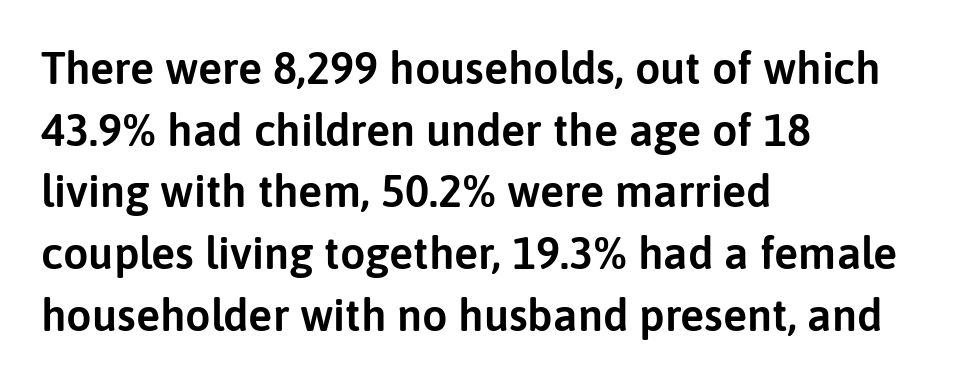
{"serif": "no", "italic": "no", "width": "normal", "stroke_contrast": "low", "x_height": "medium", "monospaced": "no", "underline": "no", "align": "left", "line_spacing": "normal", "line_spacing_ratio": 1.37, "letter_spacing": "normal", "letter_spacing_em": 0.0, "glyph_px": 45}
